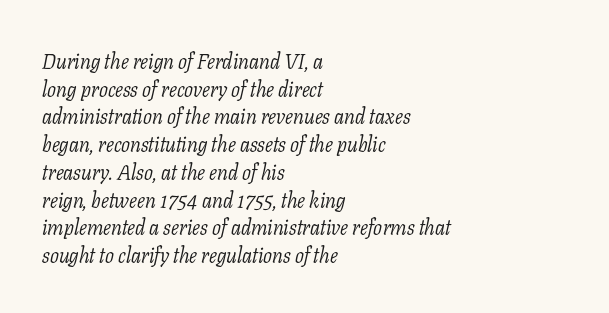
In CSS terms this would be text-align: left. Students, note that the glyphs here touch the page at normal intervals. The lettering tilts uniformly, giving the passage an italic look. Quick note: underline off. No chunkiness to these letters — they're not bold.
